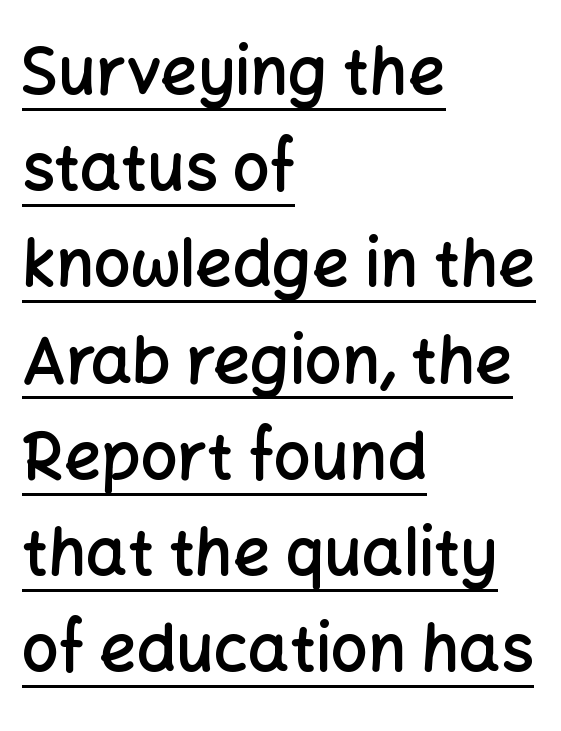
{"serif": "no", "italic": "no", "bold": "semi", "weight": "semibold", "width": "normal", "stroke_contrast": "low", "x_height": "medium", "monospaced": "no", "underline": "yes", "align": "left", "line_spacing": "normal", "line_spacing_ratio": 1.48, "letter_spacing": "normal", "letter_spacing_em": 0.0, "glyph_px": 65}
